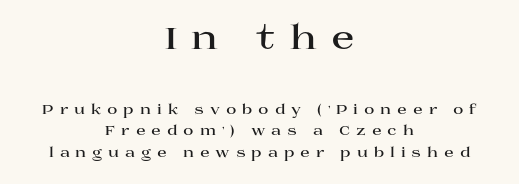
Q: Is the text bold? A: Yes.
Q: Is the text italic (slanted)? A: No, it is upright.
Q: Is the typeface a serif or a sans-serif typeface? A: Serif.
Q: Is the text underlined? A: No.
Q: How is the paragraph aligned? A: Centered.
Q: Is the spacing between letters normal or unusually wide? A: Unusually wide.
Q: Is the spacing between lines tight, normal or loose? A: Normal.
Q: Which block of text is set in a larger size, the first (top) or the second (bottom)? A: The first (top) one.
Q: Width (condensed, normal, or wide)? A: Wide.
Q: Stroke contrast? A: High.
Q: x-height? A: Large.
Q: Monospaced? A: No.
